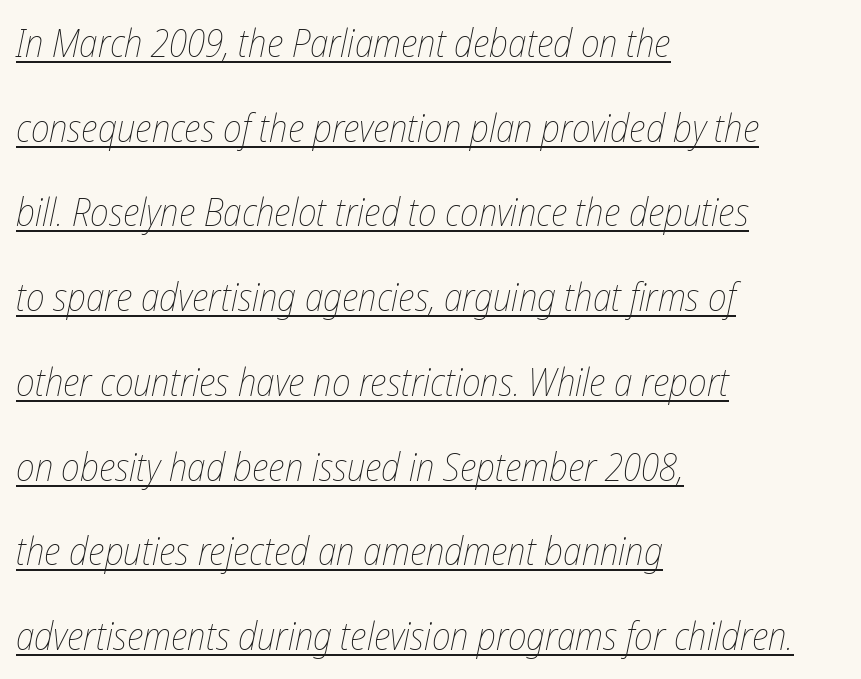
Q: Is the text bold? A: No.
Q: Is the text italic (slanted)? A: Yes, it leans right by about 12 degrees.
Q: Is the text underlined? A: Yes.
Q: How is the paragraph aligned? A: Left-aligned.
Q: Is the spacing between letters normal or unusually wide? A: Normal.
Q: Is the spacing between lines tight, normal or loose? A: Loose.
Q: Width (condensed, normal, or wide)? A: Condensed.
Q: Stroke contrast? A: Low.
Q: x-height? A: Medium.
Q: Monospaced? A: No.
